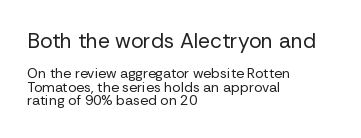
No word sits above an underline. The gaps between neighbouring characters are ordinary and unremarkable. No letter is thick-stroked: the sample isn't bold. In terms of posture, this sample is upright.
